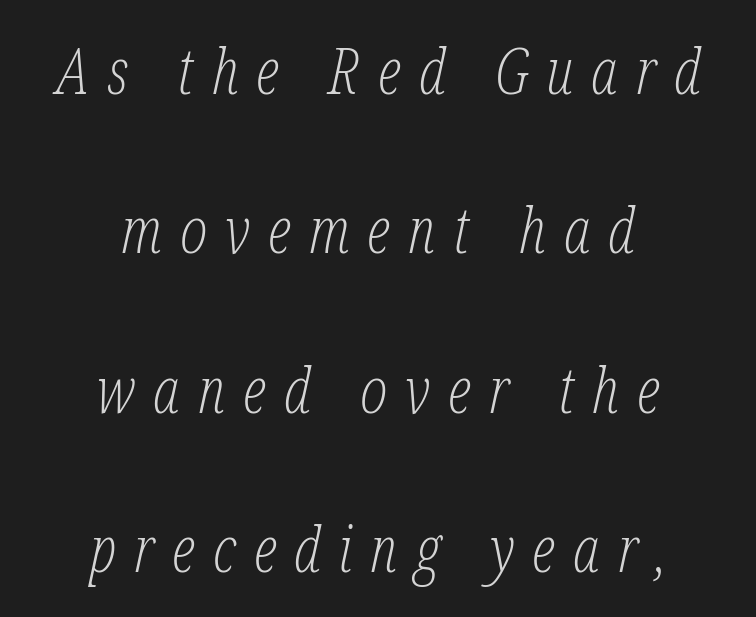
The image shows 64 px light, condensed serif type, italic (leaning right); set centered, loose line spacing (2.49x), unusually wide letter spacing (+0.28 em), not underlined; low stroke contrast and a medium x-height.
